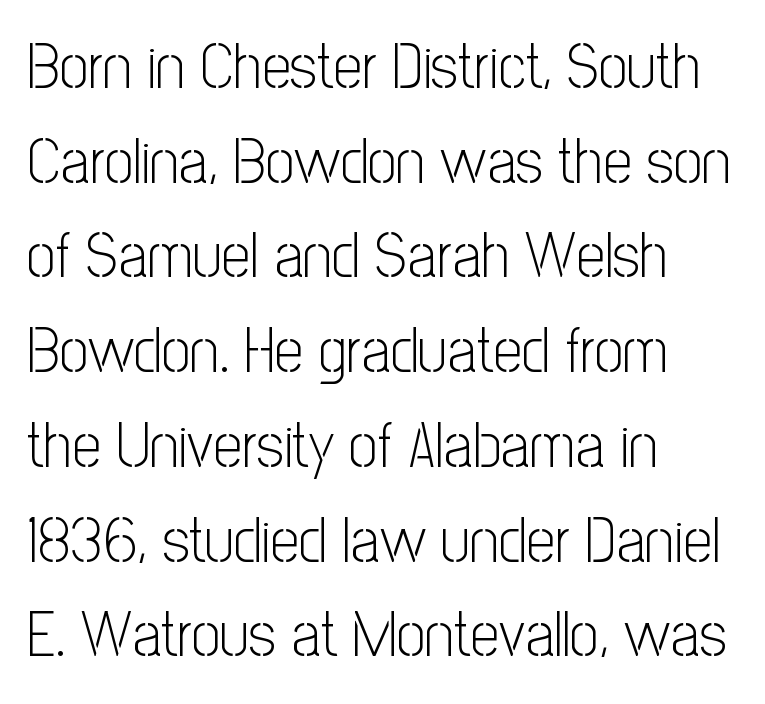
{"serif": "no", "italic": "no", "bold": "no", "weight": "light", "width": "condensed", "stroke_contrast": "low", "x_height": "medium", "monospaced": "no", "underline": "no", "align": "left", "line_spacing": "normal", "line_spacing_ratio": 1.48, "letter_spacing": "normal", "letter_spacing_em": 0.0, "glyph_px": 64}
